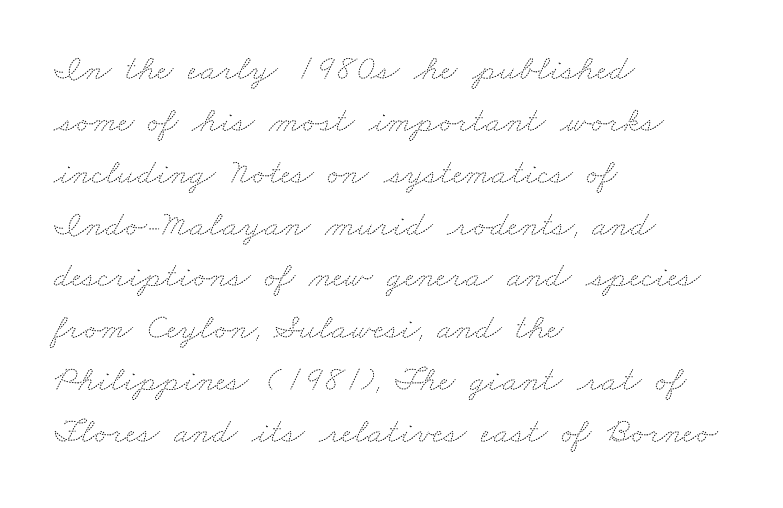
The image shows 36 px thin, wide type; set left-aligned, normal line spacing (1.44x), normal letter spacing, not underlined; medium stroke contrast and a small x-height.
